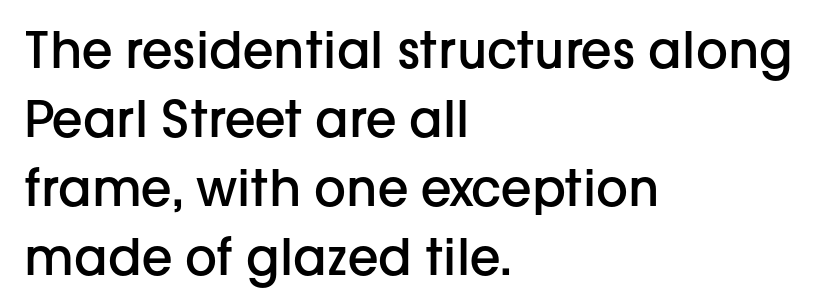
The line-height multiplier appears to be the usual default. The text was rendered using a sans face with plain stroke endings. Strokes here are thickened, but only to semibold level. Students, note that the glyphs here touch the page at normal intervals.
